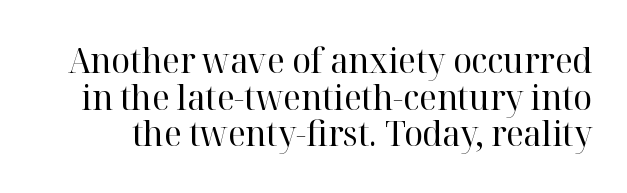
{"serif": "yes", "italic": "no", "bold": "no", "weight": "regular", "width": "normal", "stroke_contrast": "high", "x_height": "medium", "monospaced": "no", "underline": "no", "line_spacing": "tight", "line_spacing_ratio": 1.05, "letter_spacing": "normal", "letter_spacing_em": 0.0, "glyph_px": 35}
